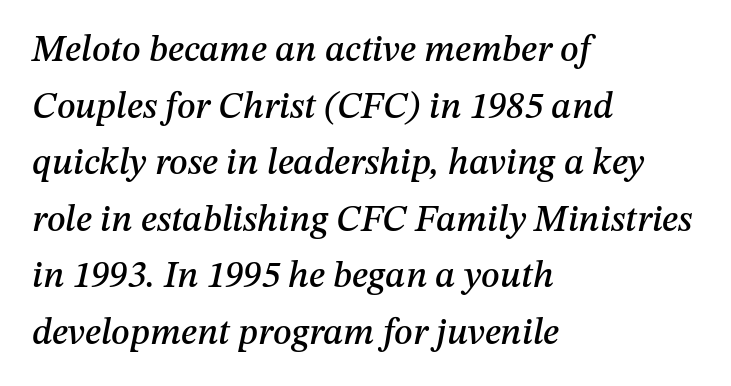
Notice how descenders clear the ascenders below comfortably — that's standard leading. The horizontal fit of the characters is conventional and even. The rag falls on the right side of this text block. Designer's note — italics engaged.
